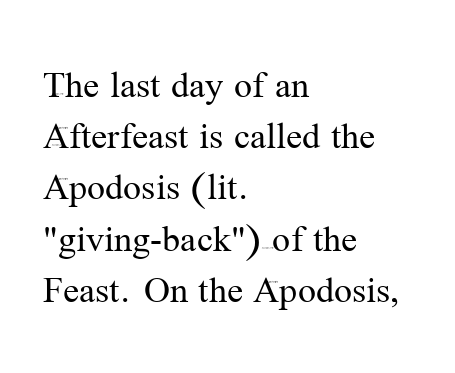
Q: Is the text bold? A: No.
Q: Is the text italic (slanted)? A: No, it is upright.
Q: Is the typeface a serif or a sans-serif typeface? A: Serif.
Q: Is the text underlined? A: No.
Q: How is the paragraph aligned? A: Left-aligned.
Q: Is the spacing between letters normal or unusually wide? A: Normal.
Q: Is the spacing between lines tight, normal or loose? A: Normal.
Q: Width (condensed, normal, or wide)? A: Normal.
Q: Stroke contrast? A: Medium.
Q: x-height? A: Medium.
Q: Monospaced? A: No.
